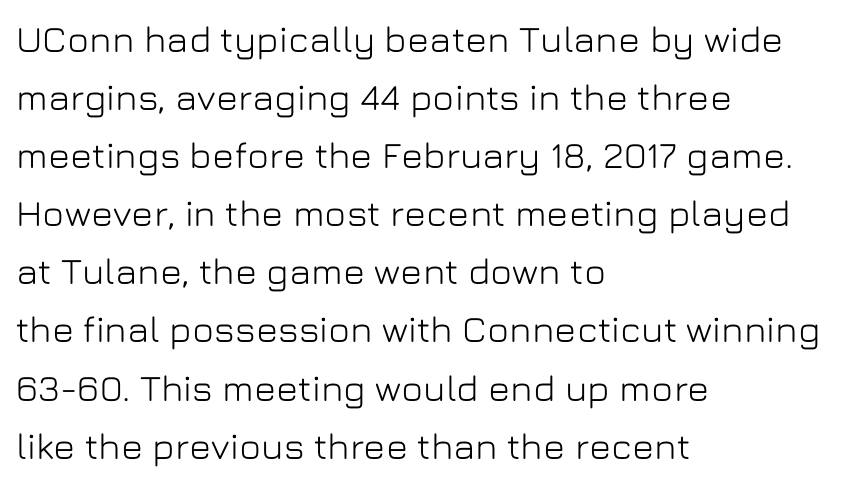
{"serif": "no", "italic": "no", "width": "normal", "stroke_contrast": "low", "x_height": "medium", "monospaced": "no", "underline": "no", "align": "left", "line_spacing": "normal", "line_spacing_ratio": 1.57, "letter_spacing": "normal", "letter_spacing_em": 0.0, "glyph_px": 37}
